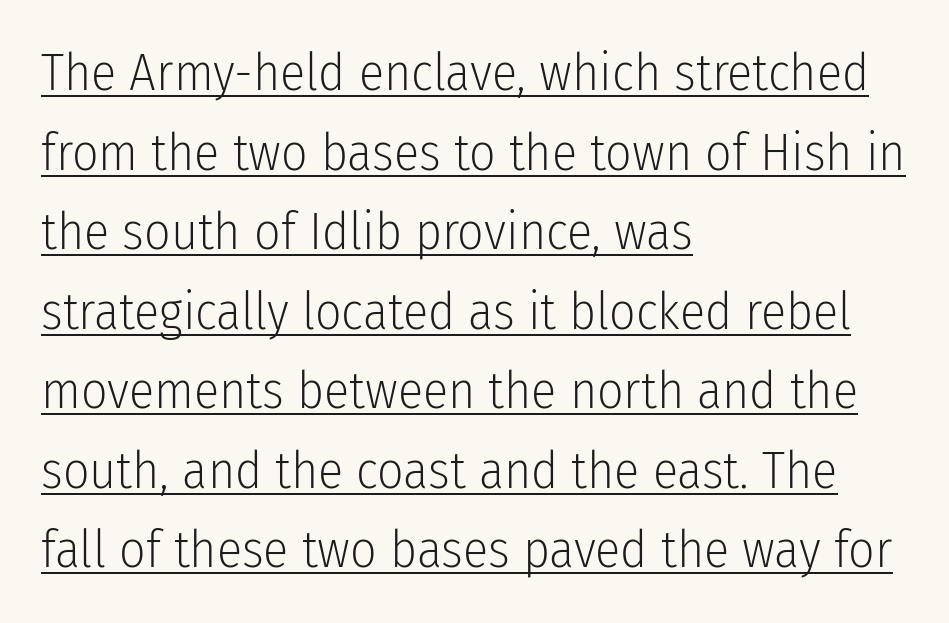
{"serif": "no", "italic": "no", "bold": "no", "weight": "light", "width": "condensed", "stroke_contrast": "low", "x_height": "medium", "monospaced": "no", "underline": "yes", "align": "left", "line_spacing": "normal", "line_spacing_ratio": 1.53, "letter_spacing": "normal", "letter_spacing_em": 0.0, "glyph_px": 52}
